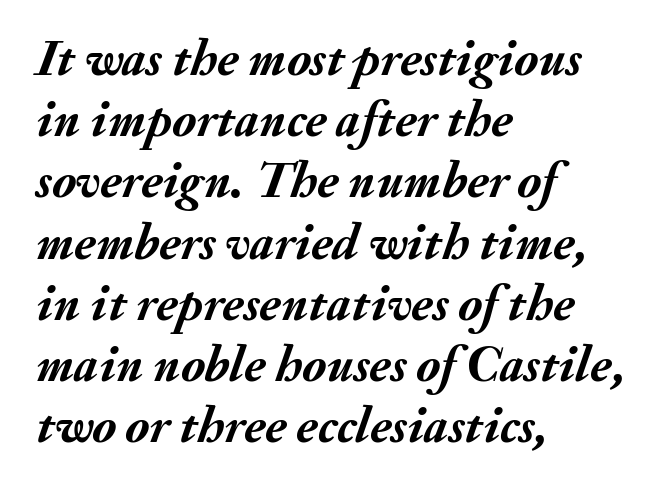
This rendering features lettering with no underline. Observe the lean: these are italic letterforms. The tracking reads as untouched default to a designer's eye. Bold? Absolutely — the strokes are thick and heavy.
